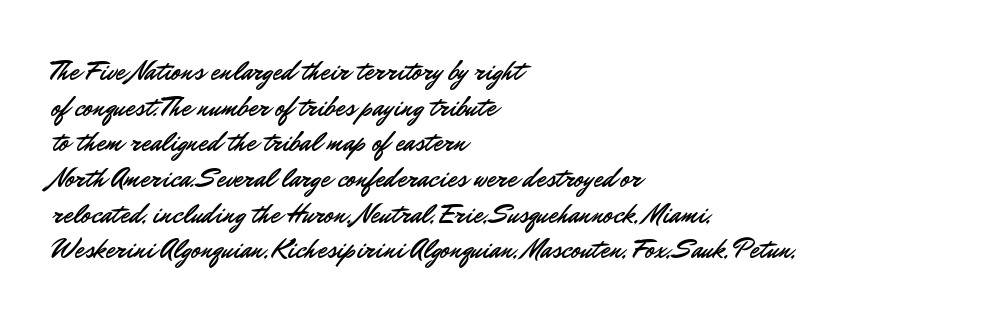
{"underline": "no", "align": "left", "line_spacing": "normal", "line_spacing_ratio": 1.32, "letter_spacing": "normal", "letter_spacing_em": 0.0, "glyph_px": 27}
